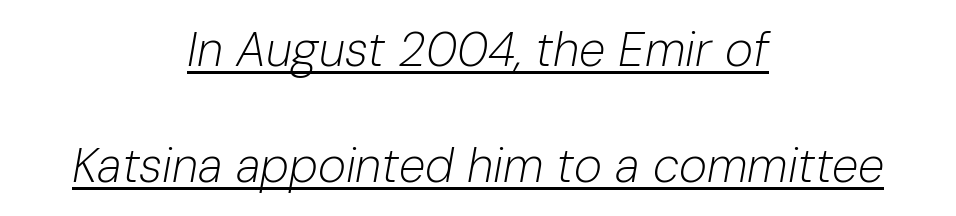
{"italic": "yes", "lean": "right", "slant_degrees": 10, "bold": "no", "weight": "light", "width": "normal", "stroke_contrast": "low", "x_height": "medium", "monospaced": "no", "underline": "yes", "align": "center", "line_spacing": "loose", "line_spacing_ratio": 2.42, "letter_spacing": "normal", "letter_spacing_em": 0.0, "glyph_px": 48}
